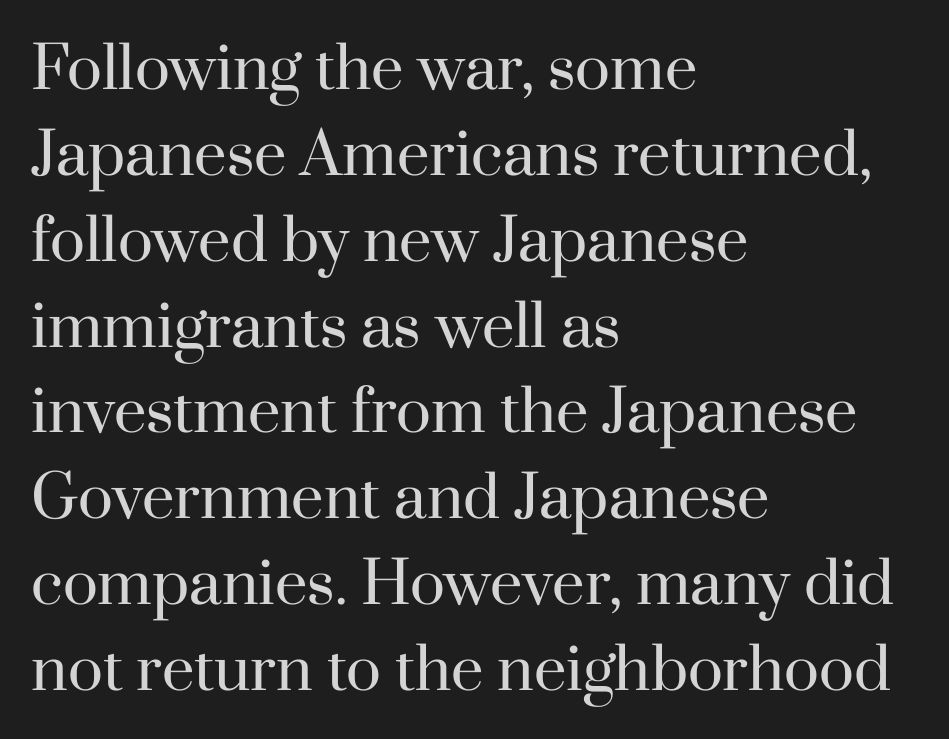
{"serif": "yes", "italic": "no", "bold": "no", "weight": "regular", "width": "normal", "stroke_contrast": "high", "x_height": "small", "monospaced": "no", "underline": "no", "align": "left", "line_spacing": "normal", "line_spacing_ratio": 1.48, "letter_spacing": "normal", "letter_spacing_em": 0.0, "glyph_px": 58}
